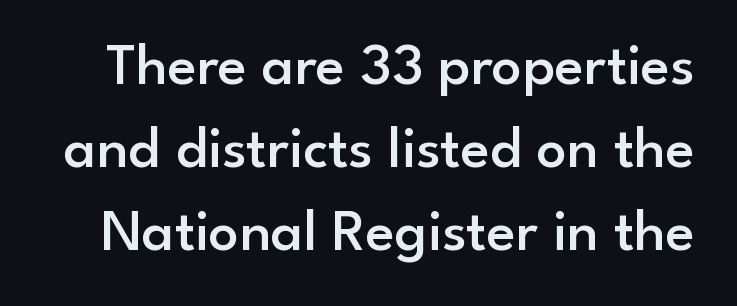
Only glyphs here, with clear space below each row. A normal amount of white space separates one row of letters from the next. The face used here is proportionally spaced, like ordinary book or web type. Observe the absence of serifs on each vertical stroke in this sample.
